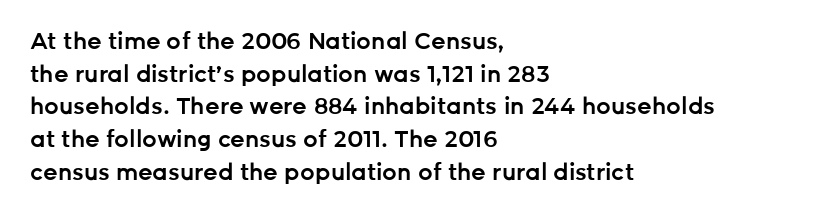
Q: Is the text bold? A: Semi-bold.
Q: Is the text italic (slanted)? A: No, it is upright.
Q: Is the text underlined? A: No.
Q: How is the paragraph aligned? A: Left-aligned.
Q: Is the spacing between letters normal or unusually wide? A: Normal.
Q: Is the spacing between lines tight, normal or loose? A: Normal.
